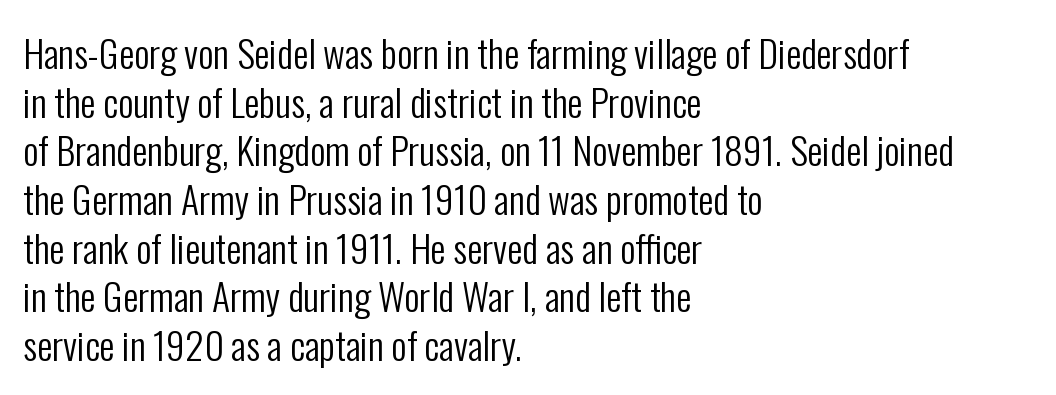
{"serif": "no", "italic": "no", "bold": "no", "weight": "regular", "width": "condensed", "stroke_contrast": "low", "x_height": "medium", "monospaced": "no", "underline": "no", "align": "left", "line_spacing": "normal", "line_spacing_ratio": 1.28, "letter_spacing": "normal", "letter_spacing_em": 0.0, "glyph_px": 38}
